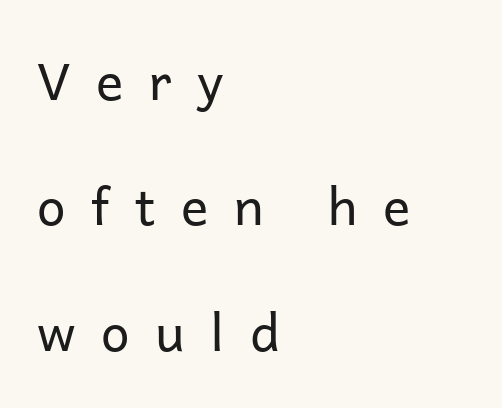
Heaviness? Minimal to ordinary, like unemphasized prose. Type without underlining. This rendering widens character spacing well past its baseline value. This is roman type, the default non-slanted kind.
